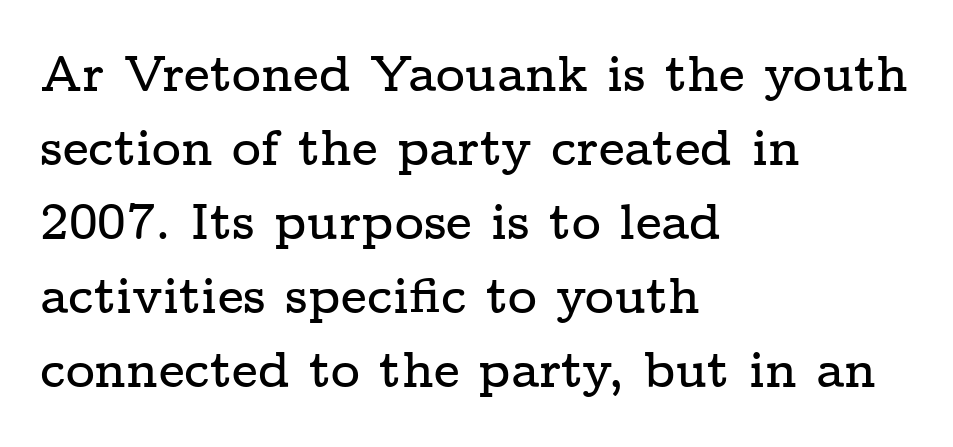
{"serif": "yes", "italic": "no", "width": "wide", "stroke_contrast": "low", "x_height": "medium", "monospaced": "no", "underline": "no", "align": "left", "line_spacing": "normal", "line_spacing_ratio": 1.48, "letter_spacing": "normal", "letter_spacing_em": 0.0, "glyph_px": 50}
